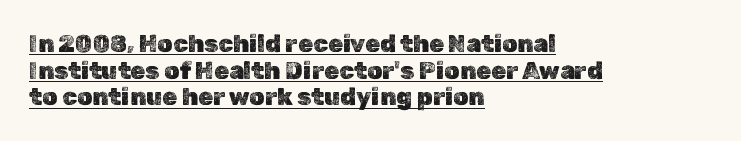
Q: Is the text italic (slanted)? A: No, it is upright.
Q: Is the text underlined? A: Yes.
Q: How is the paragraph aligned? A: Left-aligned.
Q: Is the spacing between letters normal or unusually wide? A: Normal.
Q: Is the spacing between lines tight, normal or loose? A: Tight.
